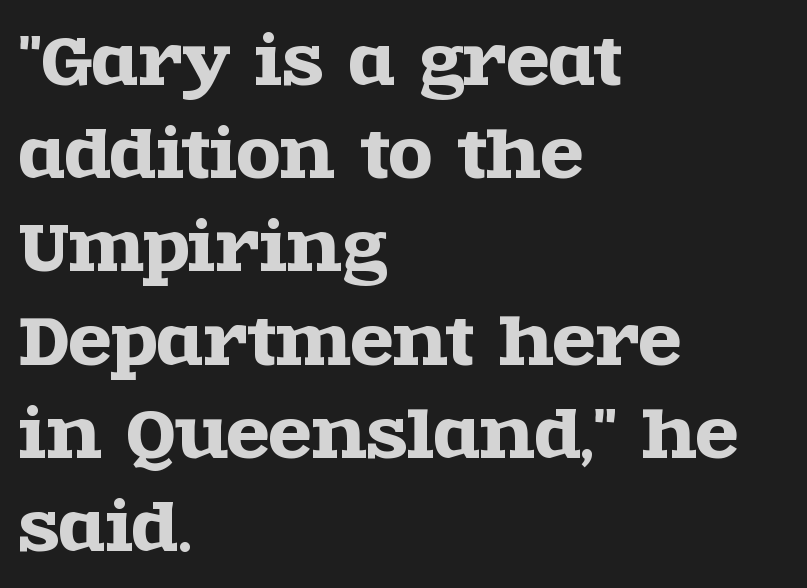
{"serif": "yes", "italic": "no", "width": "wide", "x_height": "large", "monospaced": "no", "underline": "no", "align": "left", "line_spacing": "normal", "line_spacing_ratio": 1.48, "letter_spacing": "normal", "letter_spacing_em": 0.0, "glyph_px": 63}
